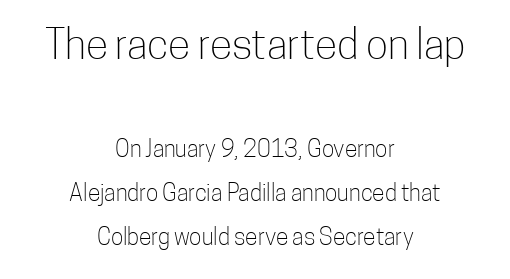
Q: Is the text bold? A: No.
Q: Is the text italic (slanted)? A: No, it is upright.
Q: Is the typeface a serif or a sans-serif typeface? A: Sans-serif.
Q: Is the text underlined? A: No.
Q: How is the paragraph aligned? A: Centered.
Q: Is the spacing between letters normal or unusually wide? A: Normal.
Q: Is the spacing between lines tight, normal or loose? A: Loose.
Q: Which block of text is set in a larger size, the first (top) or the second (bottom)? A: The first (top) one.
Q: Width (condensed, normal, or wide)? A: Condensed.
Q: Stroke contrast? A: Low.
Q: x-height? A: Medium.
Q: Monospaced? A: No.
